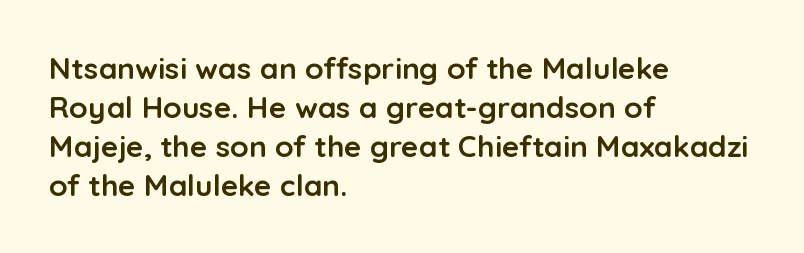
{"serif": "no", "italic": "no", "bold": "yes", "weight": "semibold", "width": "normal", "stroke_contrast": "low", "x_height": "medium", "monospaced": "no", "underline": "no", "align": "left", "line_spacing": "normal", "line_spacing_ratio": 1.3, "letter_spacing": "normal", "letter_spacing_em": 0.0, "glyph_px": 30}
